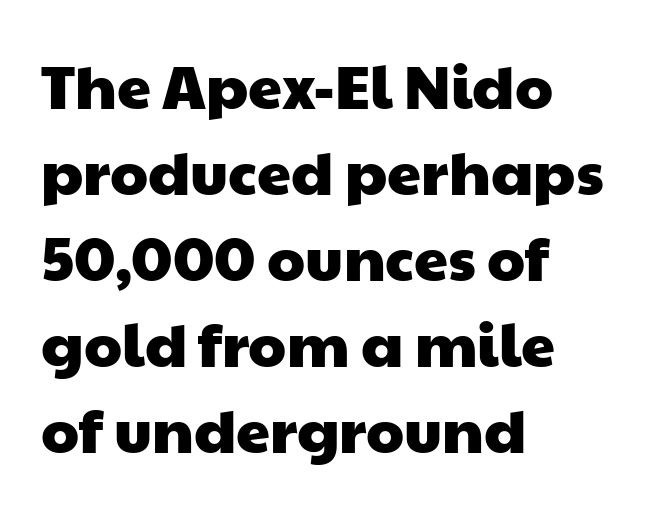
Q: Is the typeface a serif or a sans-serif typeface? A: Sans-serif.
Q: Is the text underlined? A: No.
Q: How is the paragraph aligned? A: Left-aligned.
Q: Is the spacing between letters normal or unusually wide? A: Normal.
Q: Is the spacing between lines tight, normal or loose? A: Normal.
Q: Width (condensed, normal, or wide)? A: Wide.
Q: Stroke contrast? A: Low.
Q: x-height? A: Medium.
Q: Monospaced? A: No.
